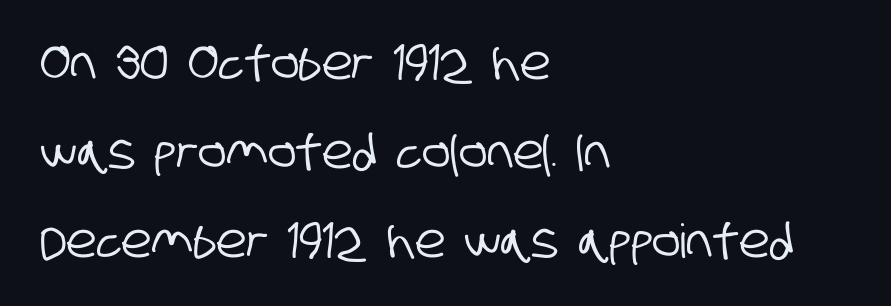
{"serif": "no", "width": "condensed", "stroke_contrast": "low", "x_height": "large", "monospaced": "no", "underline": "no", "align": "left", "line_spacing_ratio": 1.89, "letter_spacing": "normal", "letter_spacing_em": 0.0, "glyph_px": 47}
